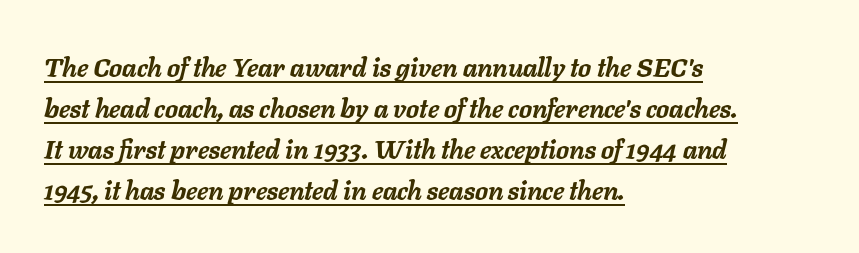
{"italic": "yes", "lean": "right", "slant_degrees": 11, "bold": "yes", "underline": "yes", "align": "left", "line_spacing": "normal", "line_spacing_ratio": 1.58, "letter_spacing": "normal", "letter_spacing_em": 0.0, "glyph_px": 26}
